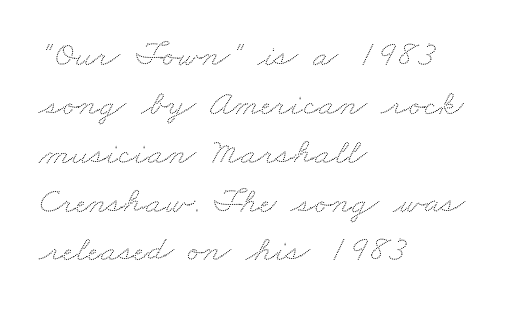
Every row of glyphs begins at an identical x-position on the left. Characters follow at the spacing the type designer built in. You could not count columns in this text — the font is proportionally spaced. The vertical gap from one line to the next is medium. Any mark beneath the type? The region is blank.
